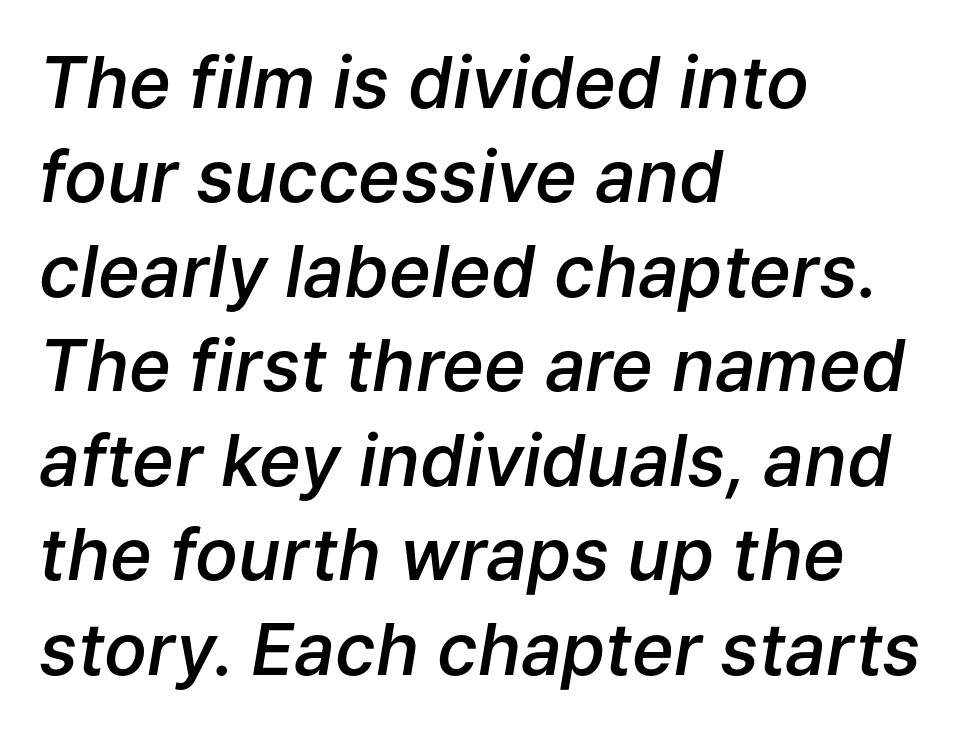
A typesetter would call this proportional, since set widths differ per character. On the weight axis this lands at semibold, roughly 600. Each word holds together tightly as a unit, with standard inter-letter gaps. What's the leading like? Ordinary, nothing unusual.
